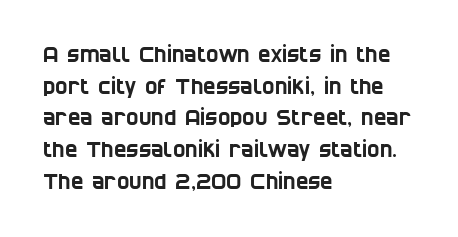
Q: Is the text underlined? A: No.
Q: How is the paragraph aligned? A: Left-aligned.
Q: Is the spacing between letters normal or unusually wide? A: Normal.
Q: Is the spacing between lines tight, normal or loose? A: Normal.
